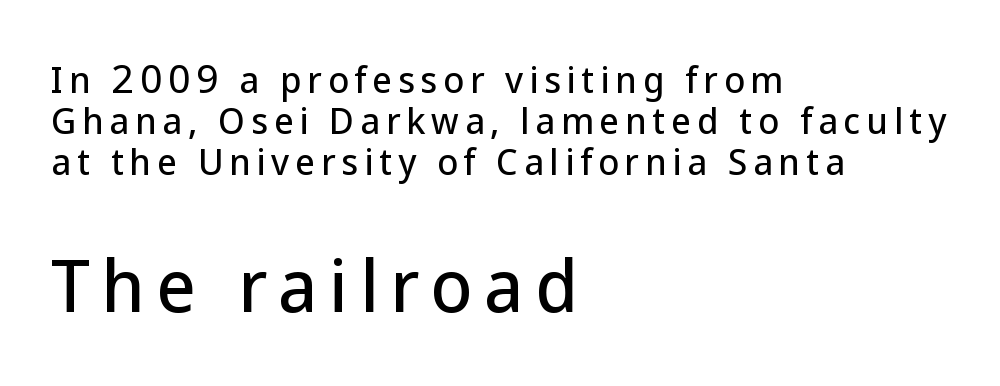
The face used here is a sans, in the tradition of grotesques and geometrics. This sample uses an upright cut, with every glyph sitting square on the baseline. Compare the two chunks: the lower has the greater cap height. The baseline area is clear. Short and long lines alike share a common starting point at left.
